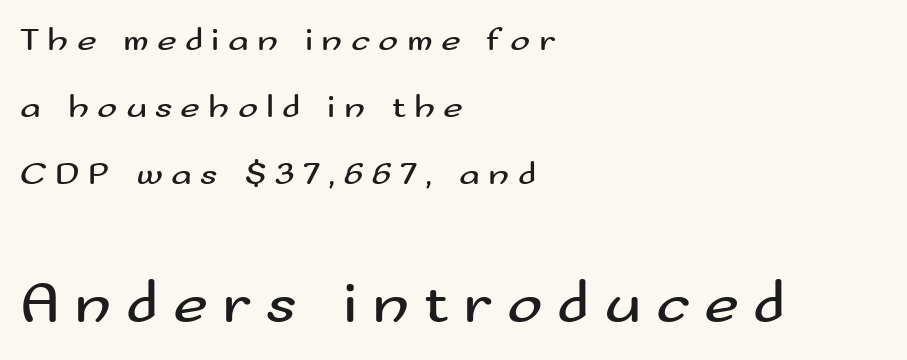
Q: Is the text bold? A: No.
Q: Is the text italic (slanted)? A: No, it is upright.
Q: Is the typeface a serif or a sans-serif typeface? A: Sans-serif.
Q: Is the text underlined? A: No.
Q: How is the paragraph aligned? A: Left-aligned.
Q: Is the spacing between letters normal or unusually wide? A: Unusually wide.
Q: Is the spacing between lines tight, normal or loose? A: Loose.
Q: Which block of text is set in a larger size, the first (top) or the second (bottom)? A: The second (bottom) one.
Q: Width (condensed, normal, or wide)? A: Wide.
Q: Stroke contrast? A: Medium.
Q: x-height? A: Small.
Q: Monospaced? A: No.
